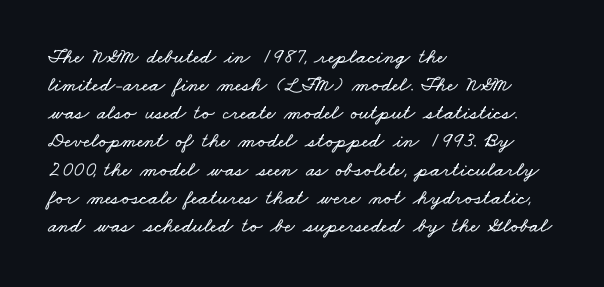
Beneath every word, the page is bare. Each word holds together tightly as a unit, with standard inter-letter gaps. Evenly set lines give the paragraph a standard silhouette. The passage is arranged the way most books set body copy — flush left.
